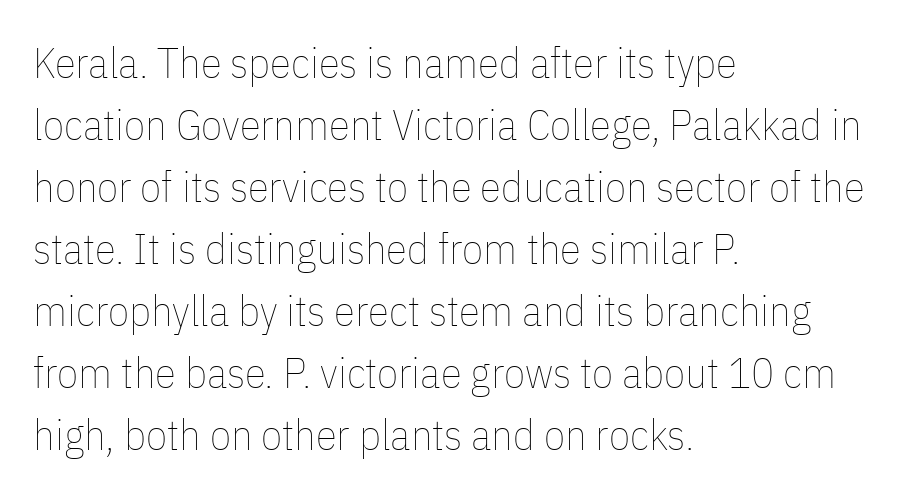
{"italic": "no", "bold": "no", "weight": "thin", "width": "condensed", "stroke_contrast": "low", "x_height": "medium", "monospaced": "no", "underline": "no", "align": "left", "line_spacing": "normal", "line_spacing_ratio": 1.44, "letter_spacing": "normal", "letter_spacing_em": 0.0, "glyph_px": 43}
